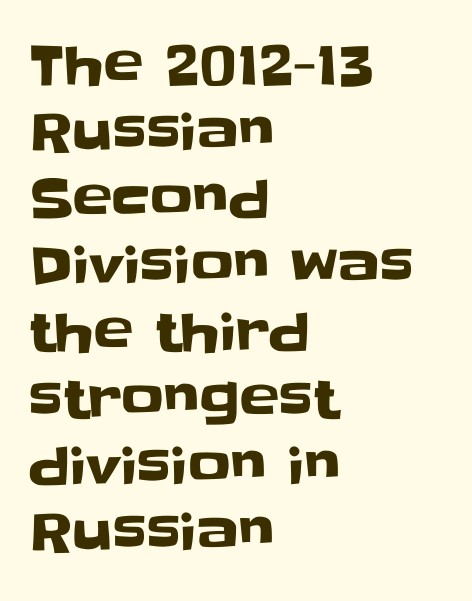
The image shows 53 px sans-serif type, upright; set left-aligned, normal line spacing (1.26x), normal letter spacing, not underlined; low stroke contrast and a large x-height.
